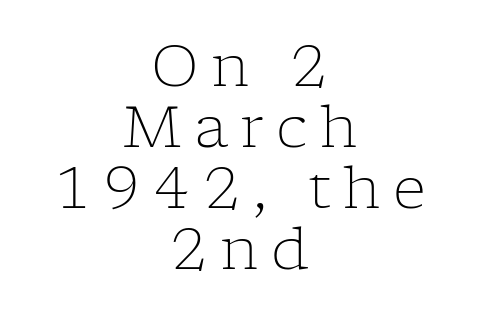
Examine the stroke ends and you'll spot serifs. Counters stay open thanks to moderate or lighter strokes. These lines are centered, leaving both edges ragged. Closely set lines give the paragraph a compact silhouette. A typesetter would mark this as roman, not italic. This sample has the flowing, uneven cadence of proportional lettering.
